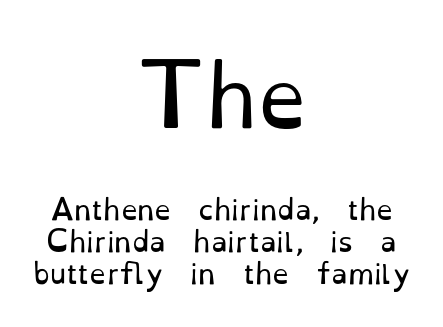
A bare baseline throughout the passage. Varying glyph widths throughout — classic text-font behaviour. Notice how the stems are strictly vertical — no italics here. Which margin do the lines hug? Neither — every line sits in the middle.
